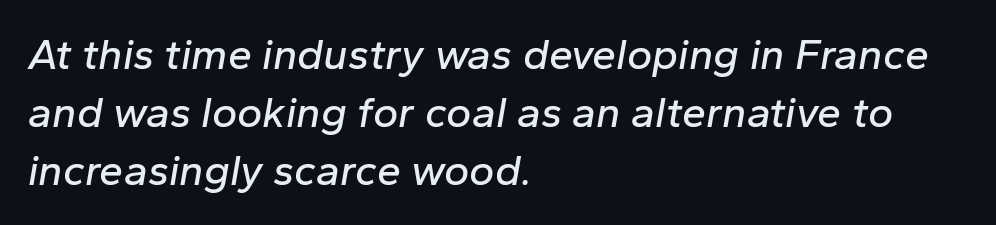
No extra tracking has been applied to these lines. The rendering applies a slant to the glyphs. Honestly, the row spacing looks completely unremarkable. The setting favours the left margin, as ordinary paragraphs usually do.
